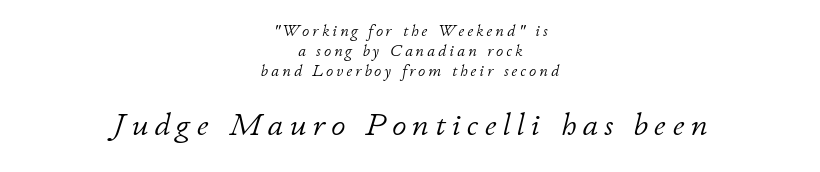
The image shows 32 px light type, italic (leaning right); set centered, line spacing 1.24x, not underlined; the second (bottom) block is 2.0x larger; low stroke contrast and a small x-height.
